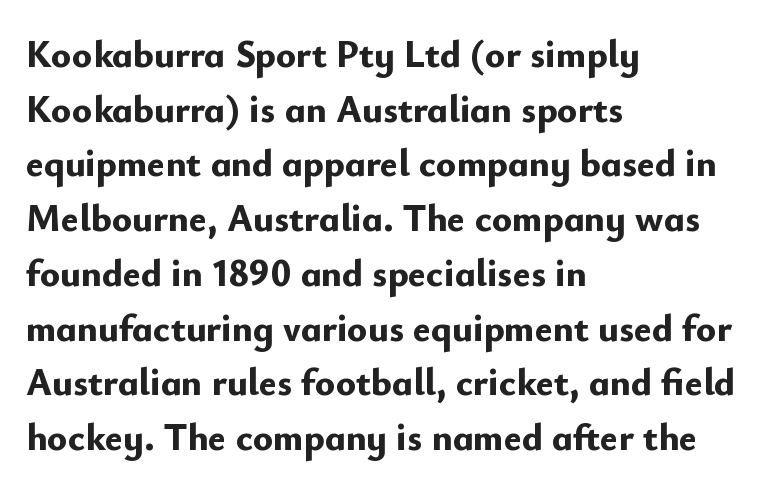
Q: Is the text bold? A: Yes.
Q: Is the text italic (slanted)? A: No, it is upright.
Q: Is the typeface a serif or a sans-serif typeface? A: Sans-serif.
Q: Is the text underlined? A: No.
Q: How is the paragraph aligned? A: Left-aligned.
Q: Is the spacing between letters normal or unusually wide? A: Normal.
Q: Is the spacing between lines tight, normal or loose? A: Normal.
Q: Width (condensed, normal, or wide)? A: Normal.
Q: Stroke contrast? A: Low.
Q: x-height? A: Small.
Q: Monospaced? A: No.
